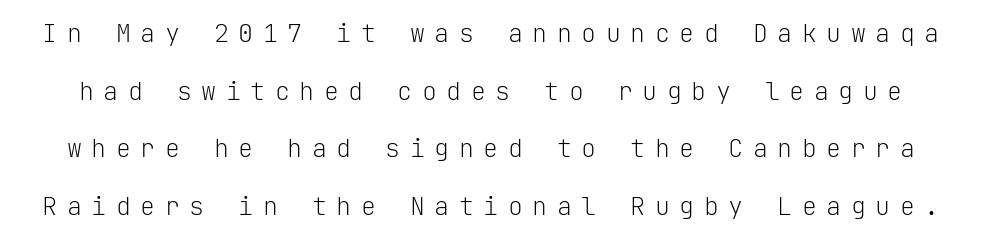
The letters look calm and open, with moderate or lighter stems. Leading: increased. This is roman type, the default non-slanted kind. Honestly, there is no underline to notice here at all.
